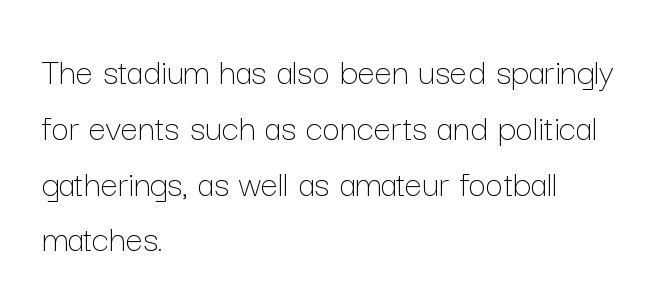
The image shows 39 px thin type, upright; set left-aligned, normal line spacing (1.43x), normal letter spacing, not underlined; low stroke contrast and a medium x-height.
